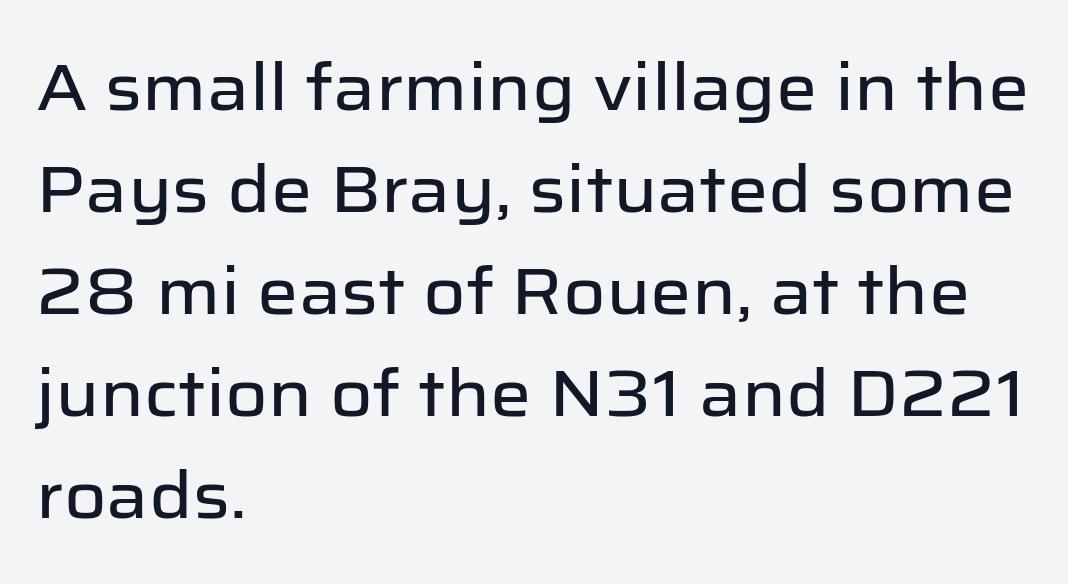
The rendering anchors every line to the left-hand side. This is the regular roman posture of the typeface. Varying glyph widths throughout — classic text-font behaviour. Plain, unruled lines of type.
